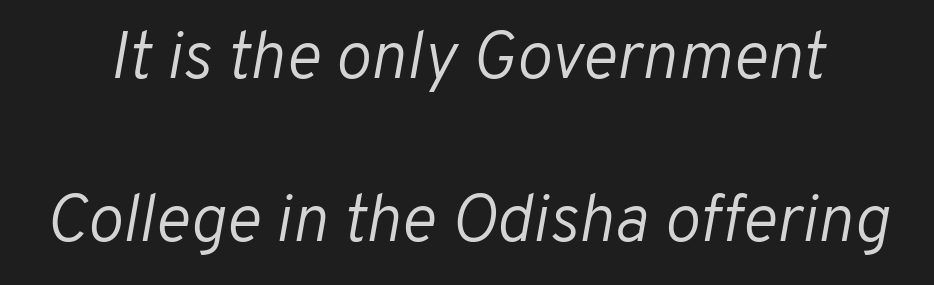
{"italic": "yes", "lean": "right", "slant_degrees": 10, "bold": "no", "weight": "light", "width": "normal", "stroke_contrast": "low", "x_height": "medium", "monospaced": "no", "underline": "no", "line_spacing": "loose", "line_spacing_ratio": 2.43, "letter_spacing": "normal", "letter_spacing_em": 0.0, "glyph_px": 67}
